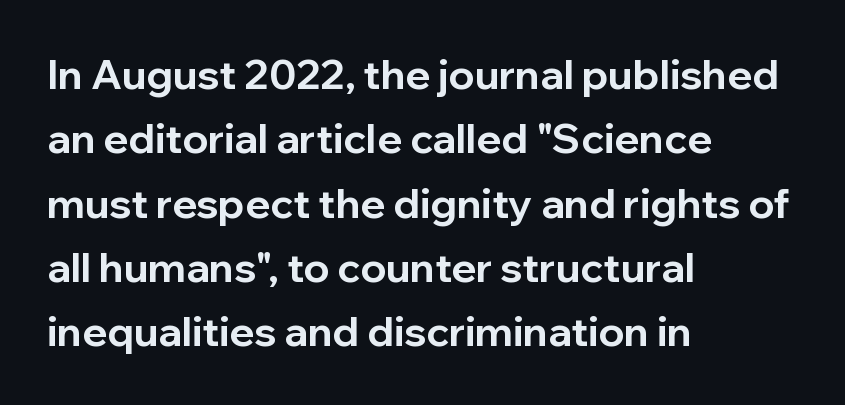
A typesetter would call this leading conventional body-copy spacing. This rendering leaves character spacing at its baseline value. Descenders hang freely into open space. The lines in this sample share a left origin and differ only in where they stop. These lines are composed in type without serifs.
